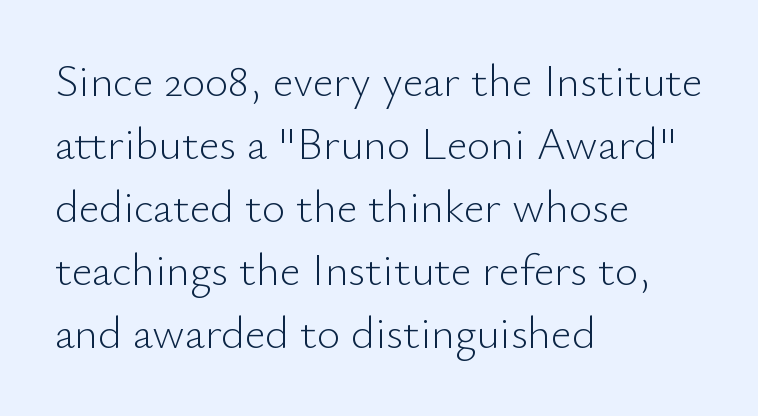
Q: Is the text bold? A: No.
Q: Is the text italic (slanted)? A: No, it is upright.
Q: Is the typeface a serif or a sans-serif typeface? A: Sans-serif.
Q: Is the text underlined? A: No.
Q: How is the paragraph aligned? A: Left-aligned.
Q: Is the spacing between letters normal or unusually wide? A: Normal.
Q: Is the spacing between lines tight, normal or loose? A: Normal.
Q: Width (condensed, normal, or wide)? A: Normal.
Q: Stroke contrast? A: Low.
Q: x-height? A: Small.
Q: Monospaced? A: No.
